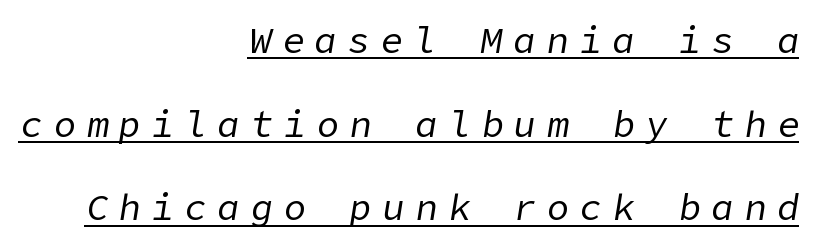
The image shows 37 px regular-weight type, italic (leaning right); set right-aligned, loose line spacing (2.26x), unusually wide letter spacing (+0.29 em), underlined; low stroke contrast and a medium x-height.
